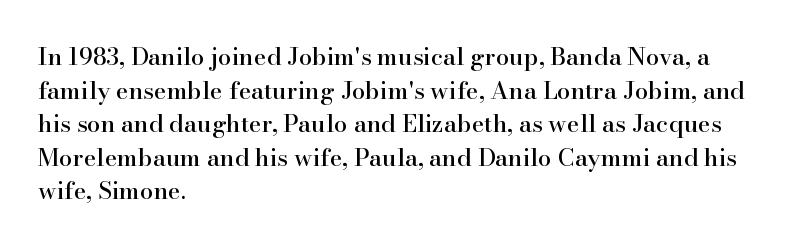
{"italic": "no", "underline": "no", "align": "left", "line_spacing": "normal", "line_spacing_ratio": 1.4, "letter_spacing": "normal", "letter_spacing_em": 0.0, "glyph_px": 24}
